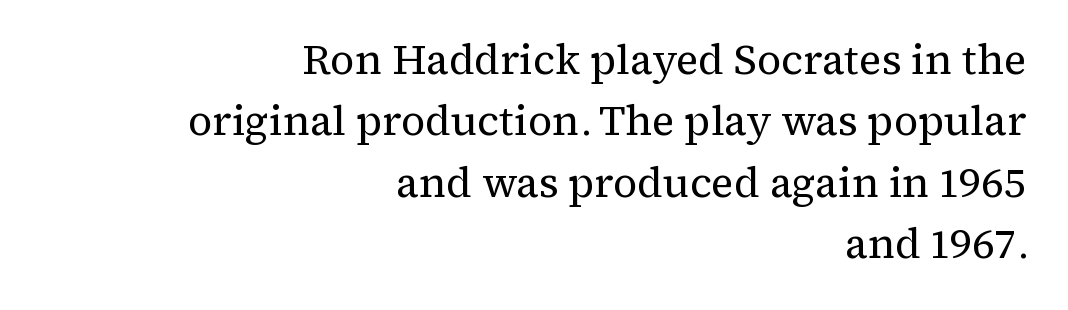
{"serif": "yes", "italic": "no", "bold": "no", "weight": "regular", "width": "normal", "stroke_contrast": "medium", "x_height": "medium", "monospaced": "no", "underline": "no", "align": "right", "line_spacing": "normal", "line_spacing_ratio": 1.46, "letter_spacing": "normal", "letter_spacing_em": 0.0, "glyph_px": 42}
